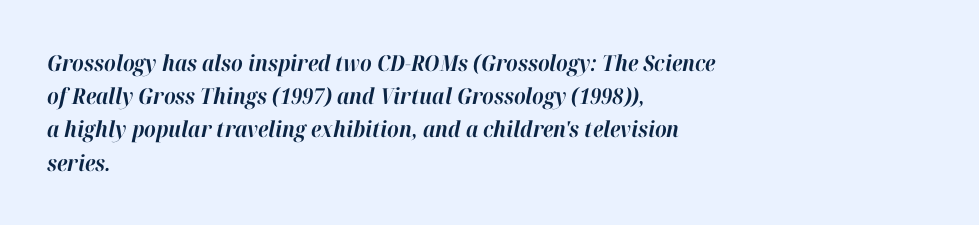
The tracking reads as untouched default to a designer's eye. Heavy-handed strokes throughout: this text is bold. These lines stack with their left ends in a neat column. Is the type slanted? Yes — the strokes lean at a clear angle. The gap between lines stays unmarked.
